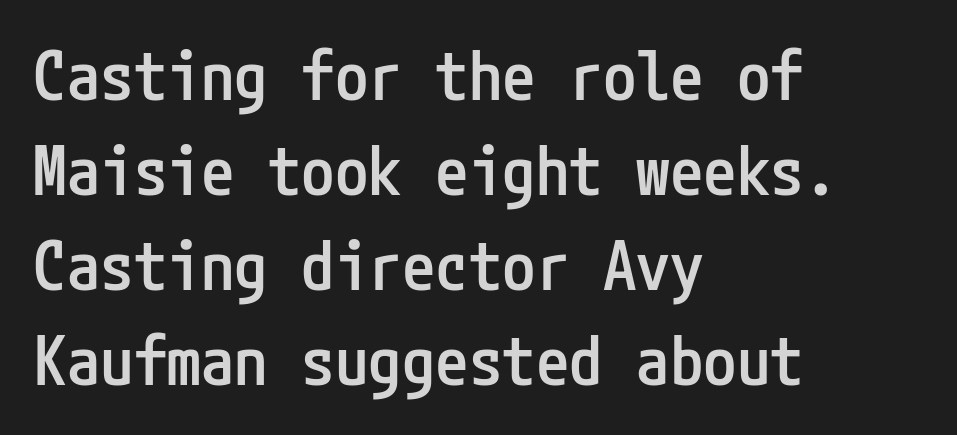
Q: Is the text bold? A: Semi-bold.
Q: Is the text italic (slanted)? A: No, it is upright.
Q: Is the typeface a serif or a sans-serif typeface? A: Sans-serif.
Q: Is the text underlined? A: No.
Q: How is the paragraph aligned? A: Left-aligned.
Q: Is the spacing between letters normal or unusually wide? A: Normal.
Q: Is the spacing between lines tight, normal or loose? A: Normal.
Q: Width (condensed, normal, or wide)? A: Condensed.
Q: Stroke contrast? A: Low.
Q: x-height? A: Medium.
